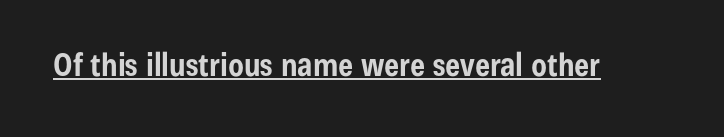
Q: Is the text bold? A: Yes.
Q: Is the text italic (slanted)? A: No, it is upright.
Q: Is the typeface a serif or a sans-serif typeface? A: Sans-serif.
Q: Is the text underlined? A: Yes.
Q: Is the spacing between letters normal or unusually wide? A: Normal.
Q: Width (condensed, normal, or wide)? A: Condensed.
Q: Stroke contrast? A: Low.
Q: x-height? A: Medium.
Q: Monospaced? A: No.
